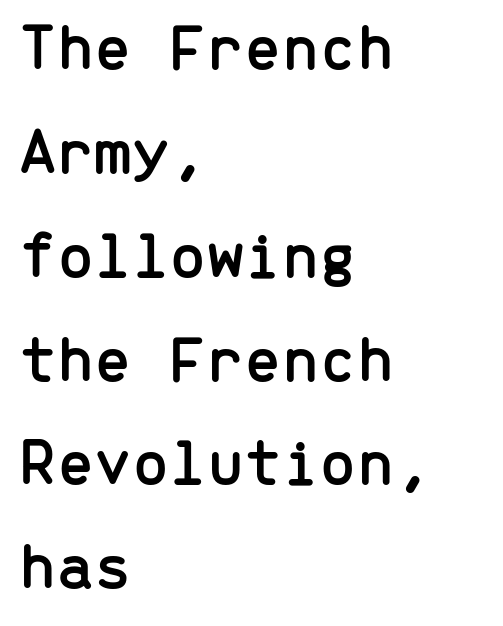
Nothing sits at the stroke ends, so this counts as sans-serif. Posture: upright roman. Monospaced: the letters line up in strict vertical columns. Typeset ragged right — the left edge is the straight one. The tracking reads as untouched default to a designer's eye. Vertical spacing — default.
